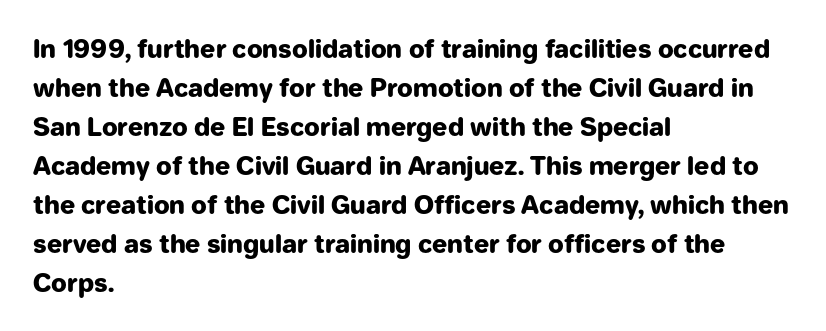
Q: Is the text bold? A: Yes.
Q: Is the text italic (slanted)? A: No, it is upright.
Q: Is the text underlined? A: No.
Q: How is the paragraph aligned? A: Left-aligned.
Q: Is the spacing between letters normal or unusually wide? A: Normal.
Q: Is the spacing between lines tight, normal or loose? A: Normal.
